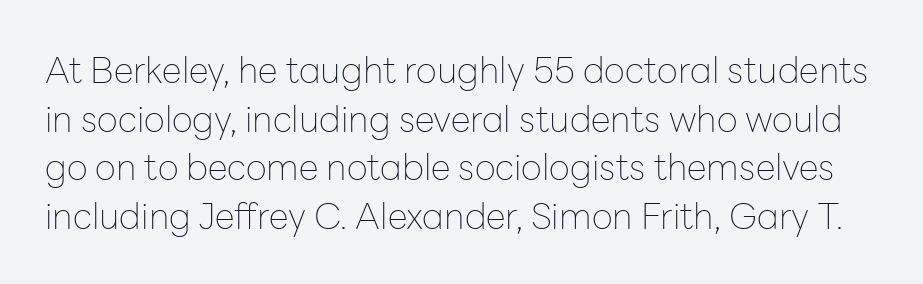
The image shows 36 px thin sans-serif type, upright; set normal line spacing (1.35x), normal letter spacing, not underlined; low stroke contrast and a medium x-height.
